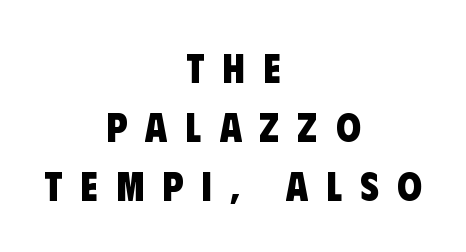
Q: Is the text bold? A: Yes.
Q: Is the typeface a serif or a sans-serif typeface? A: Sans-serif.
Q: Is the text underlined? A: No.
Q: How is the paragraph aligned? A: Centered.
Q: Is the spacing between letters normal or unusually wide? A: Unusually wide.
Q: Is the spacing between lines tight, normal or loose? A: Normal.
Q: Width (condensed, normal, or wide)? A: Condensed.
Q: Stroke contrast? A: Low.
Q: x-height? A: Large.
Q: Monospaced? A: No.
